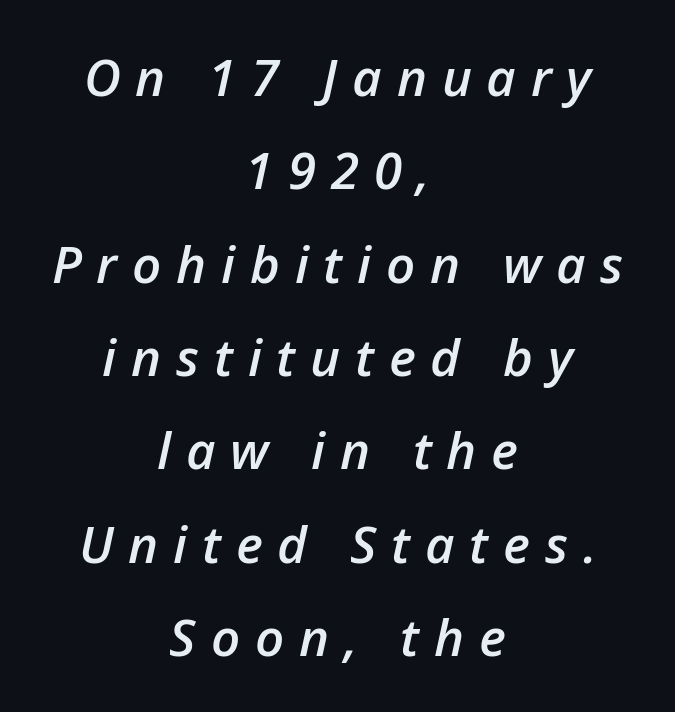
You could only call the tracking loose — the letters float apart. Typographic density is moderately raised because the face is semibold. Glance below the letters and you will spot only blank space. The lines are quadded center.
